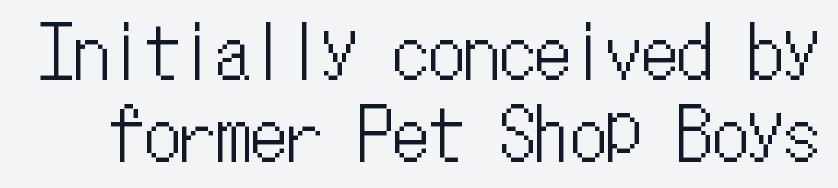
Q: Is the text italic (slanted)? A: No, it is upright.
Q: Is the text underlined? A: No.
Q: Is the spacing between letters normal or unusually wide? A: Normal.
Q: Is the spacing between lines tight, normal or loose? A: Tight.
Q: Width (condensed, normal, or wide)? A: Condensed.
Q: Stroke contrast? A: Low.
Q: x-height? A: Medium.
Q: Monospaced? A: Yes.
